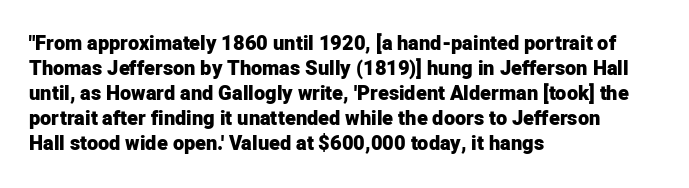
The baseline area is clear. Ordinary non-slanted type is in use. Look at the tracking — it's just the regular setting, nothing added. These lines carry a lot of weight — the face is fully bold.
